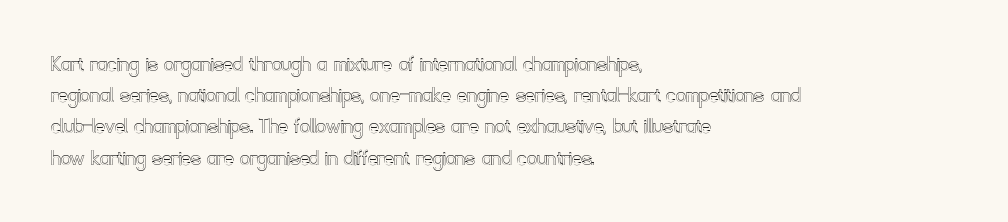
Q: Is the text italic (slanted)? A: No, it is upright.
Q: Is the text underlined? A: No.
Q: How is the paragraph aligned? A: Left-aligned.
Q: Is the spacing between letters normal or unusually wide? A: Normal.
Q: Is the spacing between lines tight, normal or loose? A: Normal.
